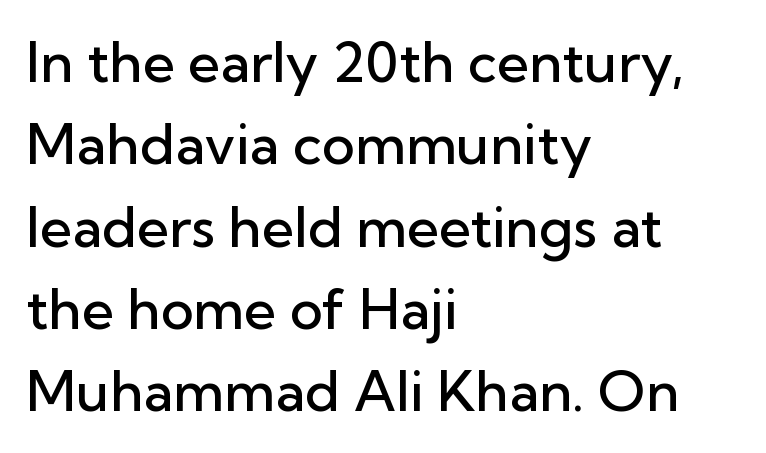
The image shows 56 px semibold sans-serif type, upright; set left-aligned, normal line spacing (1.47x), normal letter spacing, not underlined; low stroke contrast and a medium x-height.
